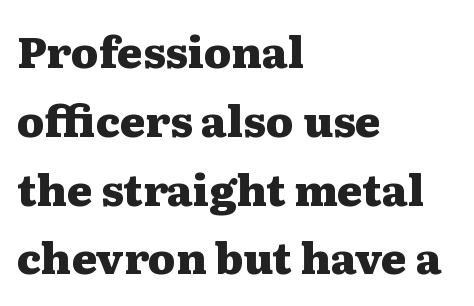
{"serif": "yes", "italic": "no", "bold": "yes", "weight": "heavy", "width": "wide", "stroke_contrast": "medium", "x_height": "medium", "monospaced": "no", "underline": "no", "align": "left", "line_spacing": "normal", "line_spacing_ratio": 1.6, "letter_spacing": "normal", "letter_spacing_em": 0.0, "glyph_px": 43}
